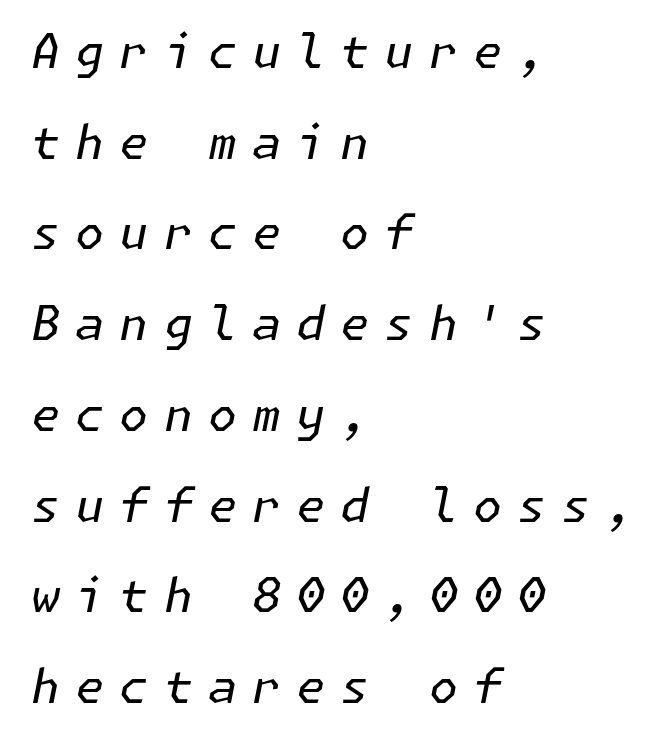
Q: Is the text bold? A: No.
Q: Is the text italic (slanted)? A: Yes, it leans right by about 11 degrees.
Q: Is the text underlined? A: No.
Q: How is the paragraph aligned? A: Left-aligned.
Q: Is the spacing between letters normal or unusually wide? A: Unusually wide.
Q: Is the spacing between lines tight, normal or loose? A: Loose.
Q: Width (condensed, normal, or wide)? A: Normal.
Q: Stroke contrast? A: Low.
Q: x-height? A: Medium.
